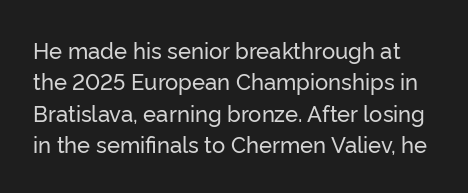
The image shows 22 px text type, upright; set normal line spacing (1.43x), normal letter spacing, not underlined.
